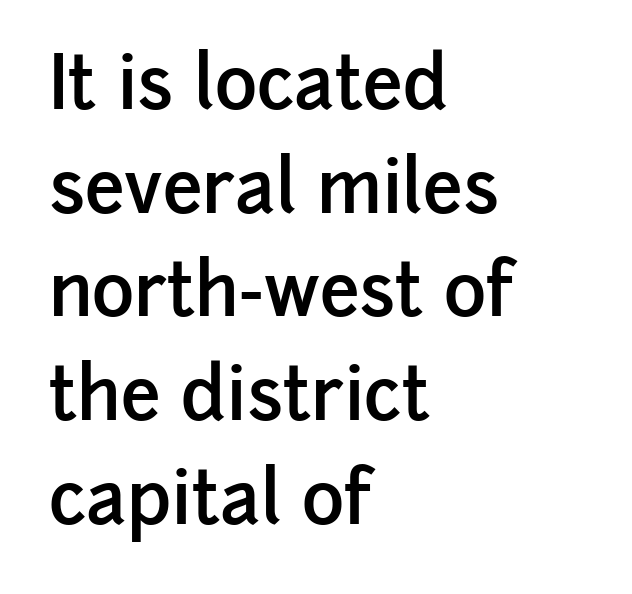
The image shows 72 px semibold sans-serif type, upright; set left-aligned, normal line spacing (1.44x), normal letter spacing, not underlined; low stroke contrast and a medium x-height.
